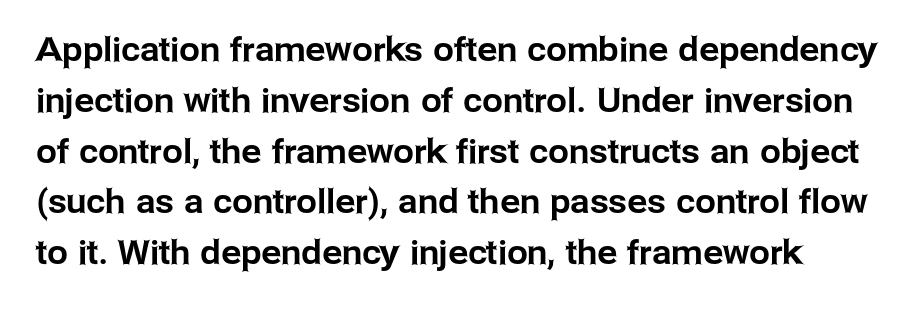
{"serif": "no", "italic": "no", "width": "normal", "stroke_contrast": "low", "x_height": "medium", "monospaced": "no", "underline": "no", "line_spacing": "normal", "line_spacing_ratio": 1.54, "letter_spacing": "normal", "letter_spacing_em": 0.0, "glyph_px": 33}
